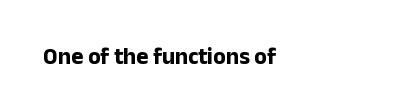
The image shows 23 px bold type, upright; set left-aligned, normal letter spacing, not underlined.
